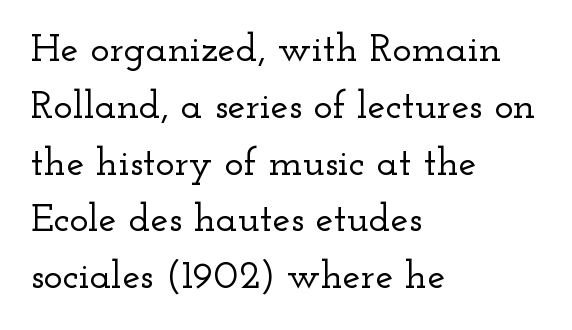
The image shows 40 px wide serif type, upright; set left-aligned, normal line spacing (1.42x), normal letter spacing, not underlined; low stroke contrast and a small x-height.
